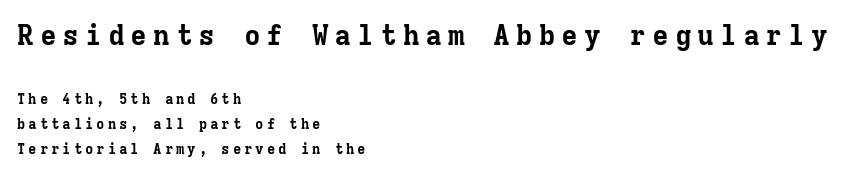
{"serif": "yes", "italic": "no", "bold": "yes", "weight": "bold", "width": "normal", "stroke_contrast": "low", "x_height": "medium", "monospaced": "yes", "underline": "no", "align": "left", "line_spacing_ratio": 1.8, "letter_spacing": "wide", "letter_spacing_em": 0.21, "larger_block": "first", "size_ratio": 2.0, "glyph_px": 28}
